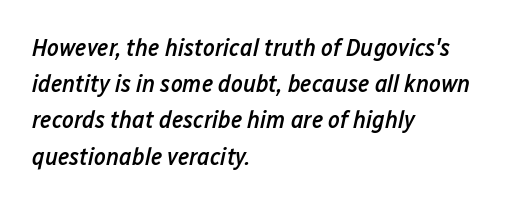
The image shows 25 px text type, italic (leaning right); set left-aligned, normal line spacing (1.45x), normal letter spacing, not underlined.
